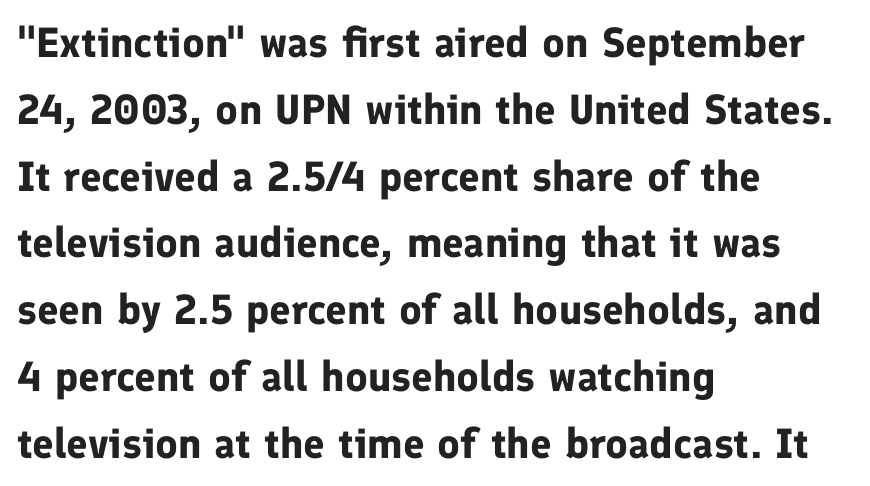
Q: Is the text bold? A: Yes.
Q: Is the text italic (slanted)? A: No, it is upright.
Q: Is the typeface a serif or a sans-serif typeface? A: Sans-serif.
Q: Is the text underlined? A: No.
Q: How is the paragraph aligned? A: Left-aligned.
Q: Is the spacing between letters normal or unusually wide? A: Normal.
Q: Is the spacing between lines tight, normal or loose? A: Normal.
Q: Width (condensed, normal, or wide)? A: Normal.
Q: Stroke contrast? A: Low.
Q: x-height? A: Medium.
Q: Monospaced? A: No.
